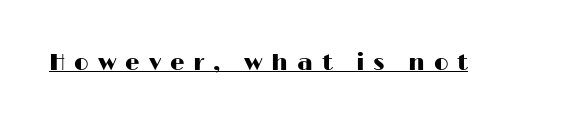
Q: Is the text italic (slanted)? A: No, it is upright.
Q: Is the text underlined? A: Yes.
Q: Is the spacing between letters normal or unusually wide? A: Unusually wide.
